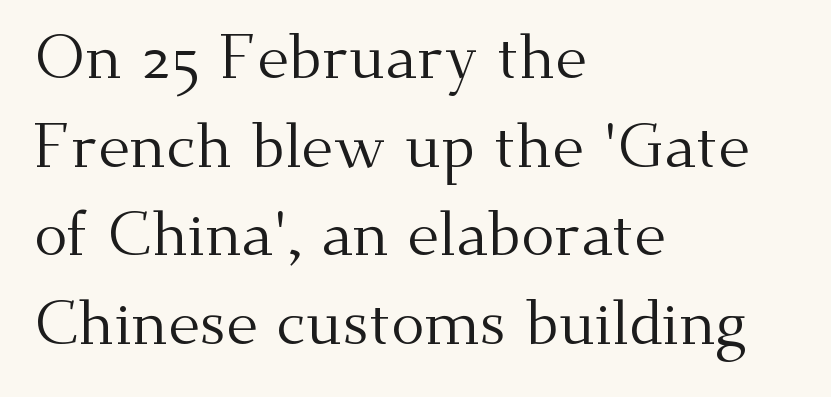
The image shows 62 px regular-weight serif type, upright; set left-aligned, normal line spacing (1.43x), normal letter spacing, not underlined; medium stroke contrast and a small x-height.
